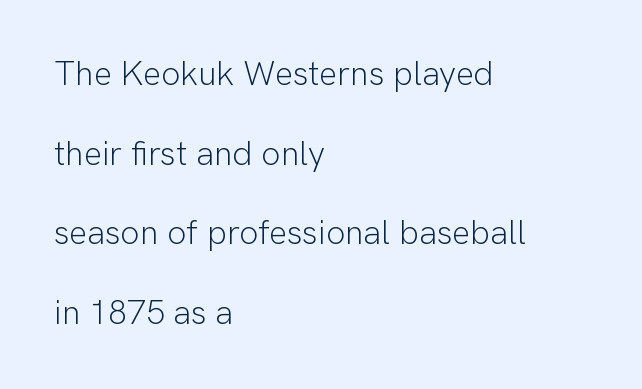
Do the characters align in a grid? No, the font is proportional. The passage shown is not bold in any degree. The designer went with a sans here, leaving each stem footless. Decoration check: the copy has no underline.
